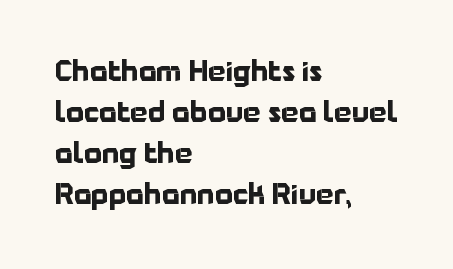
Q: Is the text bold? A: Yes.
Q: Is the text italic (slanted)? A: No, it is upright.
Q: Is the typeface a serif or a sans-serif typeface? A: Sans-serif.
Q: Is the text underlined? A: No.
Q: How is the paragraph aligned? A: Left-aligned.
Q: Is the spacing between letters normal or unusually wide? A: Normal.
Q: Is the spacing between lines tight, normal or loose? A: Normal.
Q: Width (condensed, normal, or wide)? A: Normal.
Q: Stroke contrast? A: Low.
Q: x-height? A: Medium.
Q: Monospaced? A: No.
